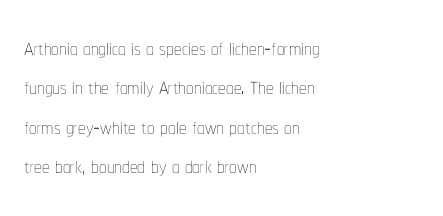
Reading down the column, the eye jumps a familiar distance to each next line. Unmarked baselines from the first word to the last. These lines are rendered in a variable-pitch font. This sample uses plain, unmodified letter spacing. Compared with a typical body face, this is equally light or lighter still.
